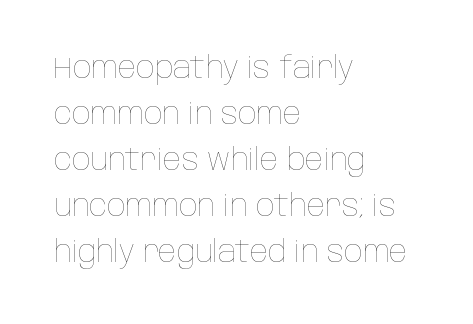
The image shows 30 px thin, condensed type, upright; set left-aligned, normal line spacing (1.53x), normal letter spacing, not underlined; low stroke contrast and a large x-height.
